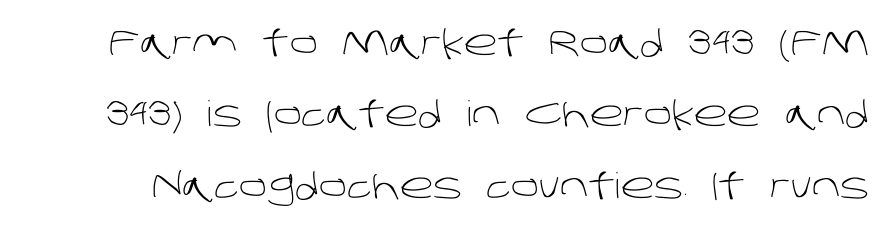
{"serif": "no", "bold": "no", "weight": "light", "width": "normal", "stroke_contrast": "low", "x_height": "large", "monospaced": "no", "underline": "no", "line_spacing": "loose", "line_spacing_ratio": 2.04, "letter_spacing": "normal", "letter_spacing_em": 0.0, "glyph_px": 35}
